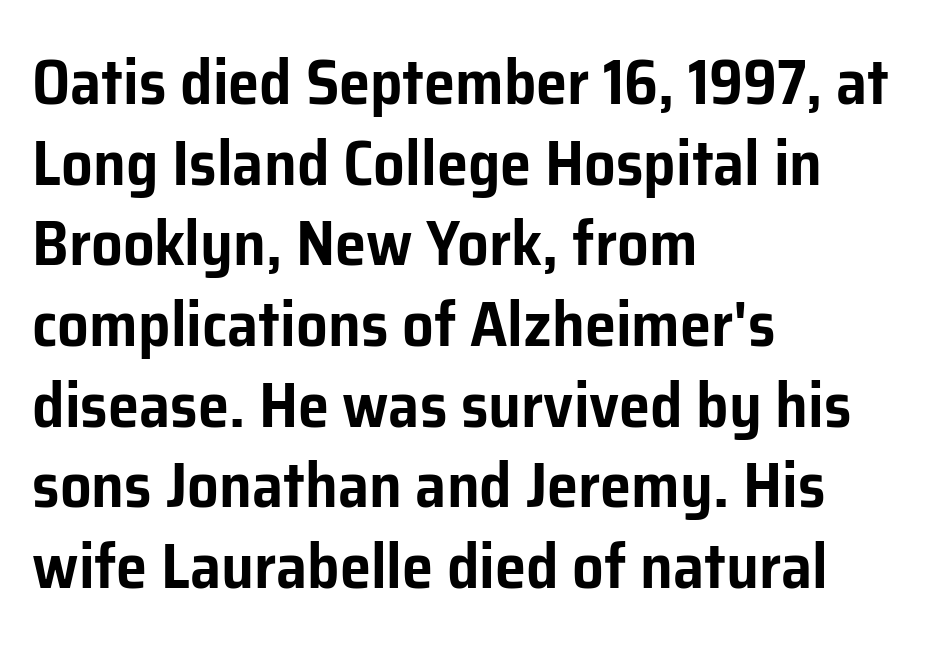
The face used here is proportionally spaced, like ordinary book or web type. These lines are composed in type without serifs. Posture: straight, roman, zero tilt. The lines sit at an ordinary, default distance from one another. This rendering leaves character spacing at its baseline value.
